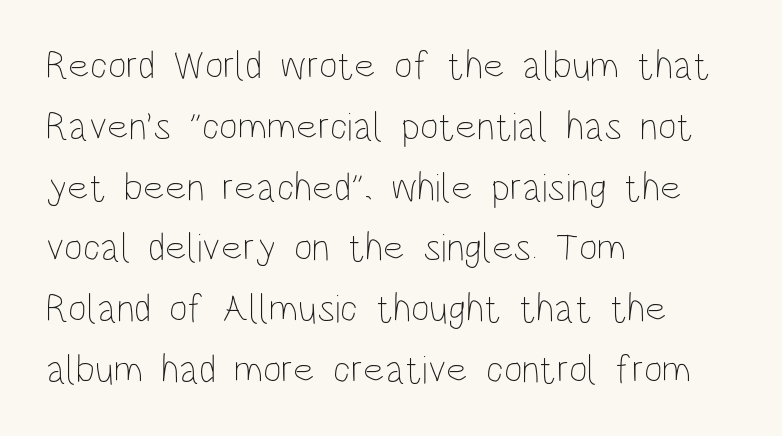
{"italic": "no", "bold": "no", "weight": "thin", "width": "condensed", "stroke_contrast": "low", "x_height": "large", "monospaced": "no", "underline": "no", "align": "left", "line_spacing": "normal", "line_spacing_ratio": 1.52, "letter_spacing": "normal", "letter_spacing_em": 0.0, "glyph_px": 40}
